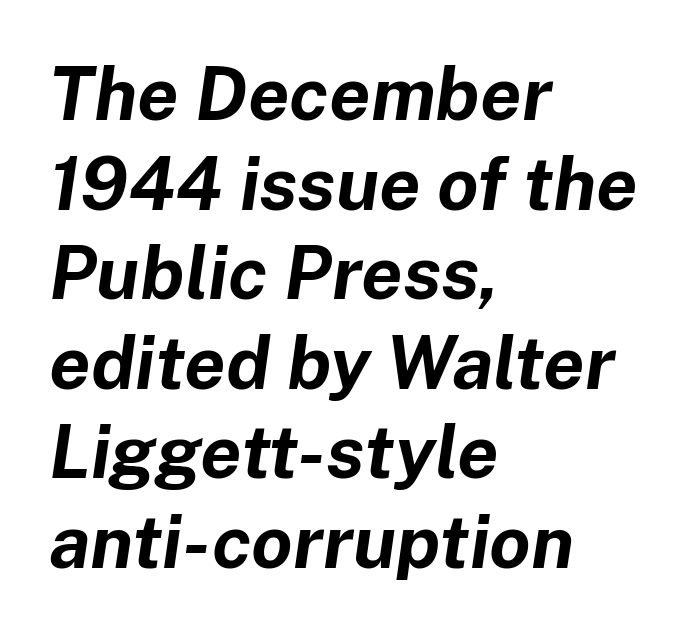
{"italic": "yes", "lean": "right", "slant_degrees": 8, "bold": "yes", "weight": "bold", "width": "normal", "stroke_contrast": "low", "x_height": "medium", "monospaced": "no", "underline": "no", "align": "left", "line_spacing_ratio": 1.21, "letter_spacing": "normal", "letter_spacing_em": 0.0, "glyph_px": 74}
